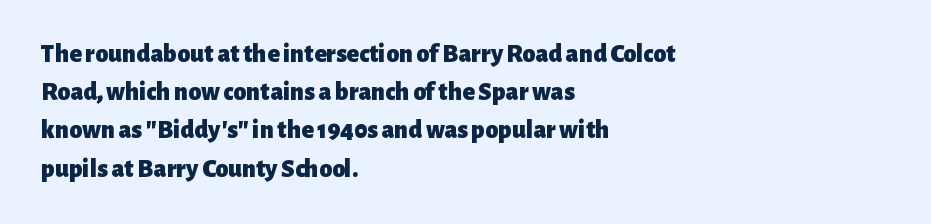
The image shows 26 px bold type, upright; set left-aligned, normal line spacing (1.47x), normal letter spacing, not underlined.
